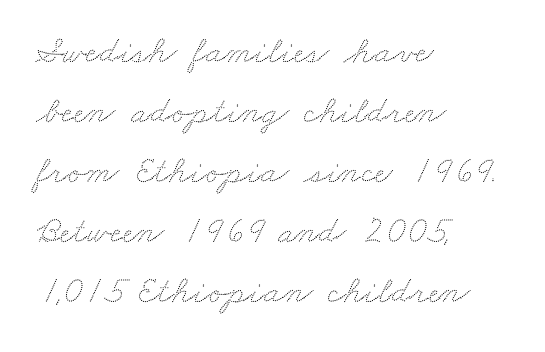
{"width": "wide", "stroke_contrast": "low", "x_height": "small", "monospaced": "no", "underline": "no", "align": "left", "line_spacing": "normal", "line_spacing_ratio": 1.58, "letter_spacing": "normal", "letter_spacing_em": 0.0, "glyph_px": 38}
